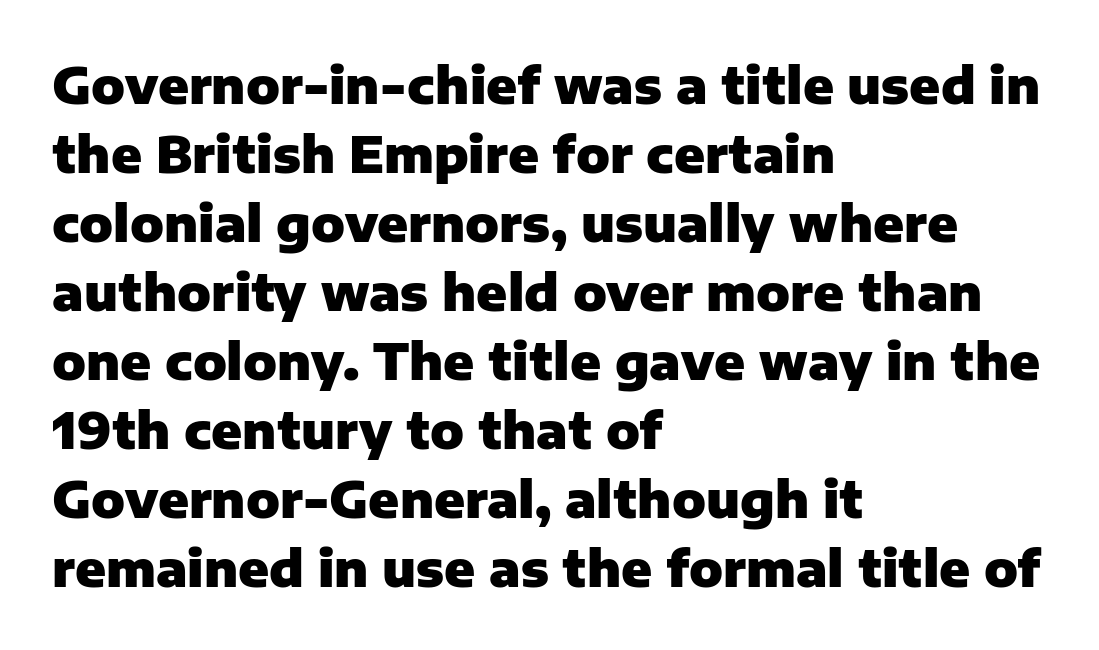
{"serif": "no", "italic": "no", "bold": "yes", "weight": "heavy", "width": "normal", "stroke_contrast": "low", "x_height": "medium", "monospaced": "no", "underline": "no", "align": "left", "line_spacing": "normal", "line_spacing_ratio": 1.38, "letter_spacing": "normal", "letter_spacing_em": 0.0, "glyph_px": 50}
